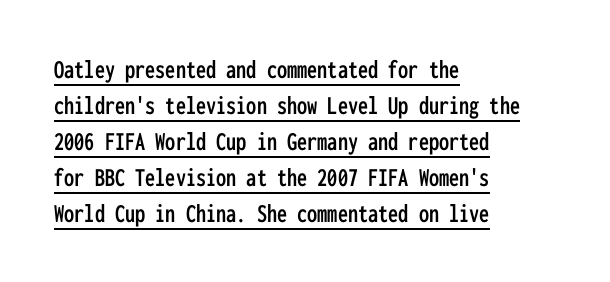
The image shows 27 px text type, upright; set left-aligned, normal line spacing (1.33x), normal letter spacing, underlined.
